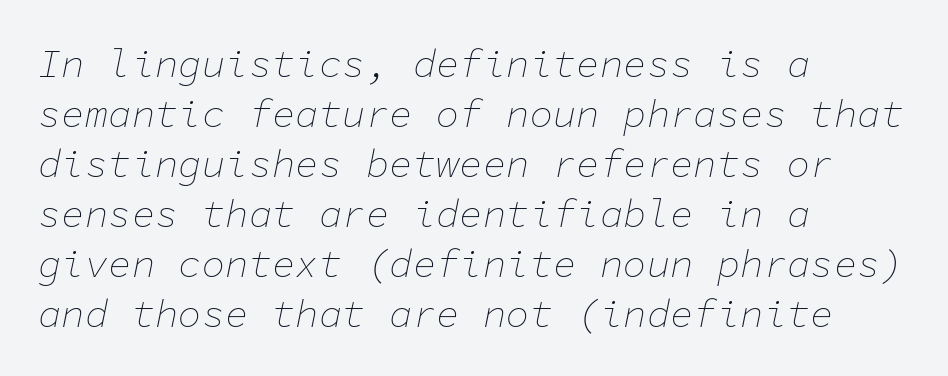
Q: Is the text bold? A: No.
Q: Is the text italic (slanted)? A: Yes, it leans right by about 11 degrees.
Q: Is the text underlined? A: No.
Q: How is the paragraph aligned? A: Left-aligned.
Q: Is the spacing between letters normal or unusually wide? A: Normal.
Q: Is the spacing between lines tight, normal or loose? A: Normal.
Q: Width (condensed, normal, or wide)? A: Normal.
Q: Stroke contrast? A: Low.
Q: x-height? A: Medium.
Q: Monospaced? A: Yes.
